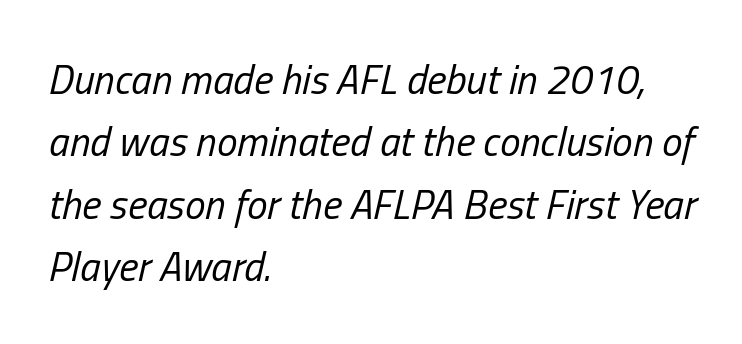
The paragraph has a hard left edge and a soft right edge. Spacing verdict: proportional, widths tailored to each character. In terms of posture, this sample is oblique. Nothing heavy about these letters — not bold at all. The words here are not underlined.
